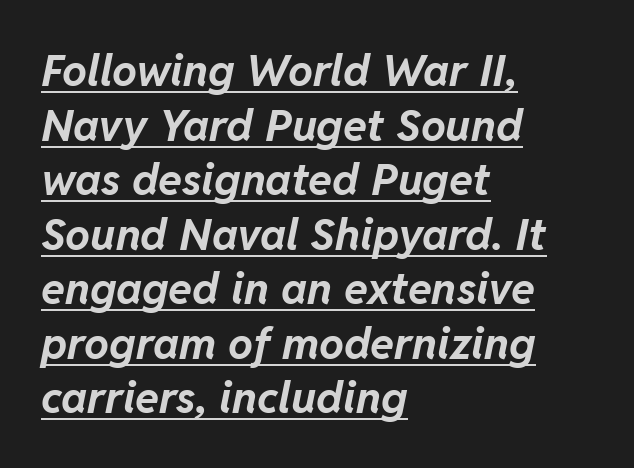
{"italic": "yes", "lean": "right", "slant_degrees": 11, "bold": "yes", "weight": "bold", "width": "normal", "stroke_contrast": "low", "x_height": "medium", "monospaced": "no", "underline": "yes", "align": "left", "line_spacing_ratio": 1.24, "letter_spacing": "normal", "letter_spacing_em": 0.0, "glyph_px": 44}
